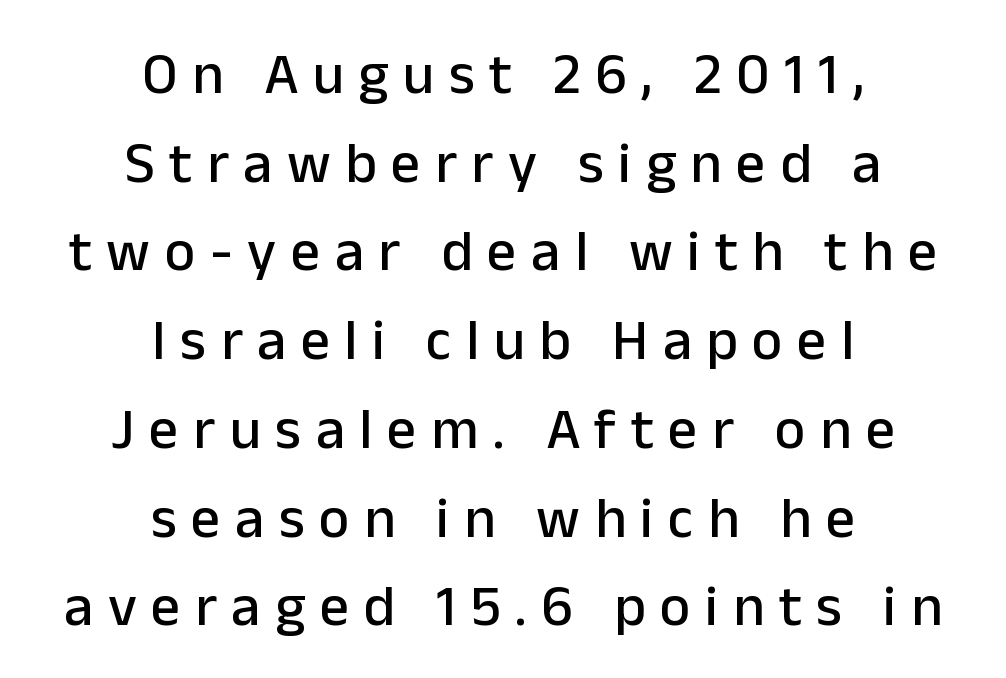
Is this a sans? Yes — the strokes have no serifs. Just letters on the line, the space beneath them empty. You can tell it's not italic because the verticals are truly vertical. Both edges are ragged and mirror each other, which tells us the setting is centered.
